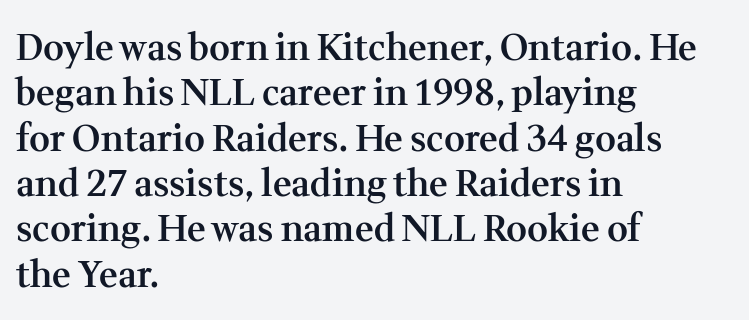
{"serif": "yes", "italic": "no", "bold": "semi", "weight": "semibold", "width": "normal", "stroke_contrast": "medium", "x_height": "medium", "monospaced": "no", "underline": "no", "align": "left", "line_spacing": "normal", "line_spacing_ratio": 1.26, "letter_spacing": "normal", "letter_spacing_em": 0.0, "glyph_px": 36}
